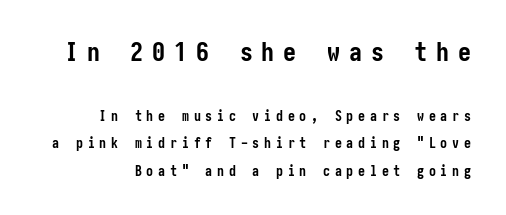
The image shows 26 px bold type, upright; set loose line spacing (1.96x), unusually wide letter spacing (+0.34 em), not underlined; the first (top) block is 1.86x larger.
